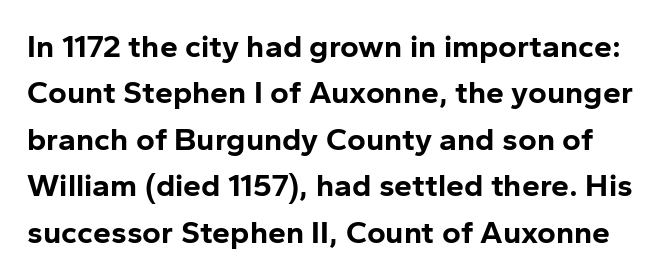
In terms of letterspacing, this is plain default setting. The designer left line spacing at the default. Type without underlining. Examine the stroke ends and you'll find no serifs.
